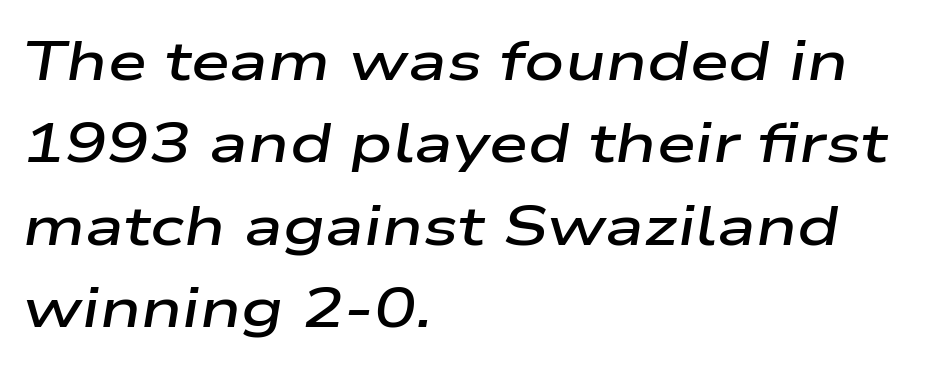
{"italic": "yes", "lean": "right", "slant_degrees": 9, "bold": "semi", "weight": "semibold", "width": "wide", "stroke_contrast": "low", "x_height": "medium", "monospaced": "no", "underline": "no", "align": "left", "line_spacing": "normal", "line_spacing_ratio": 1.47, "letter_spacing": "normal", "letter_spacing_em": 0.0, "glyph_px": 56}
